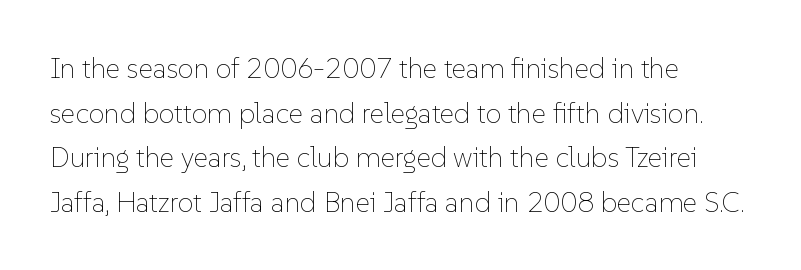
The rag falls on the right side of this text block. A typesetter would call this zero additional tracking. Each new line begins a customary step beneath the previous one. Summary of weight: not heavy and not bold.
